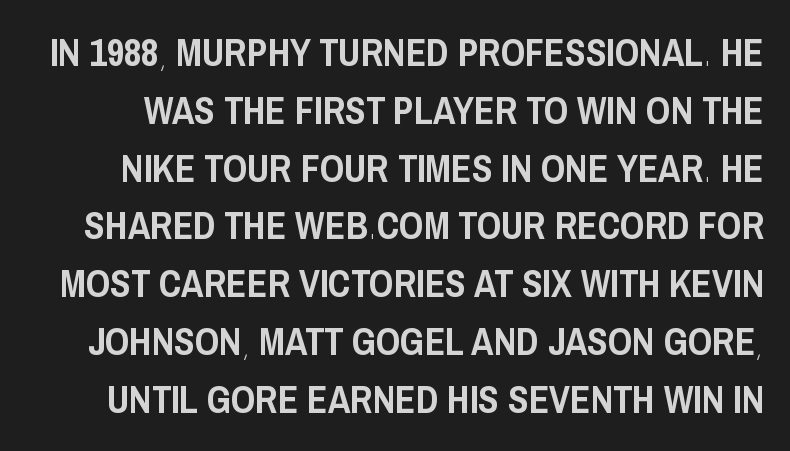
Beneath every word, the page is bare. These lines keep a tight, regular rhythm from letter to letter. Nothing sits at the stroke ends, so this counts as sans-serif. Vertical spacing — default.
